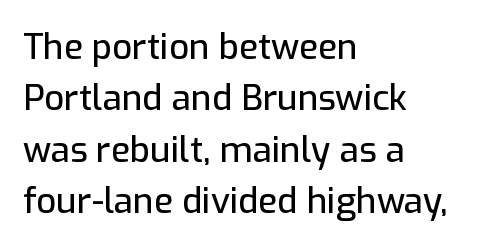
{"serif": "no", "italic": "no", "width": "normal", "stroke_contrast": "low", "x_height": "medium", "monospaced": "no", "underline": "no", "align": "left", "line_spacing": "normal", "line_spacing_ratio": 1.47, "letter_spacing": "normal", "letter_spacing_em": 0.0, "glyph_px": 35}
